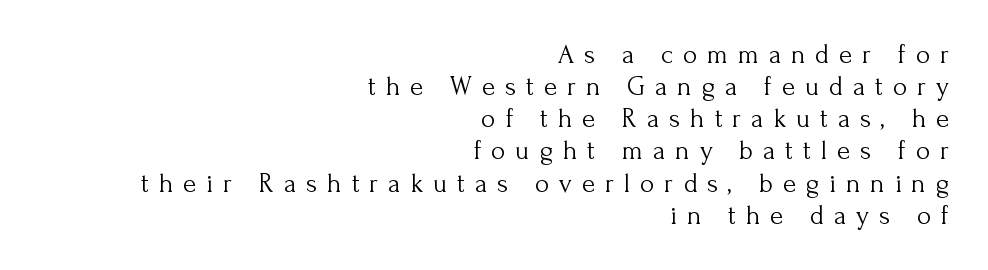
The baseline area is clear. Notice how the passage keeps a crisp vertical edge on the right only. Ordinary non-slanted type is in use. Each stroke keeps to a modest, everyday thickness or less.
